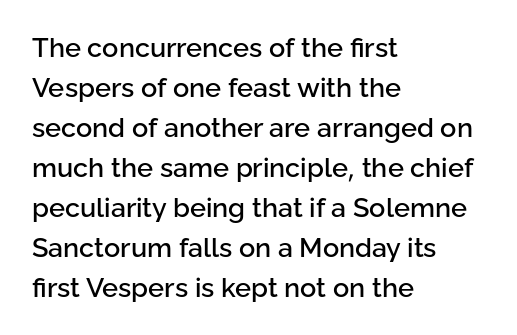
{"italic": "no", "underline": "no", "align": "left", "line_spacing": "normal", "line_spacing_ratio": 1.48, "letter_spacing": "normal", "letter_spacing_em": 0.0, "glyph_px": 27}
